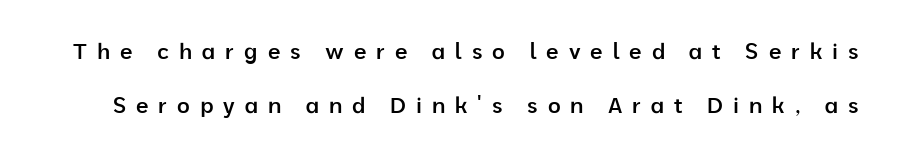
{"italic": "no", "bold": "semi", "underline": "no", "line_spacing": "loose", "line_spacing_ratio": 2.46, "letter_spacing": "wide", "letter_spacing_em": 0.45, "glyph_px": 22}
